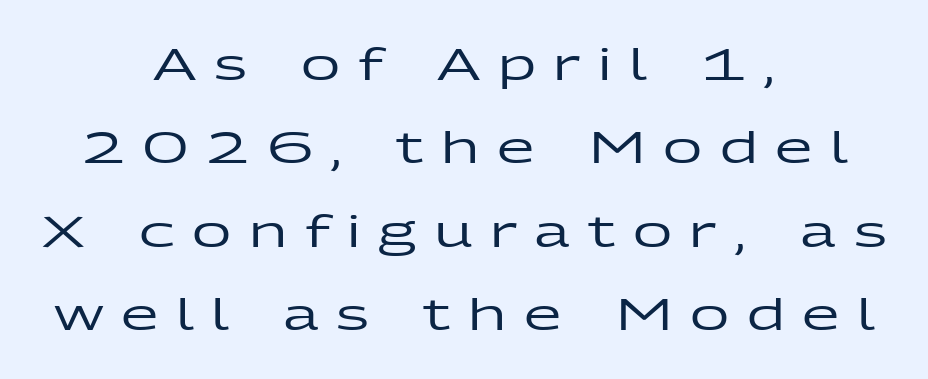
Italic: no, the glyphs are upright roman. Decoration check: the copy has no underline. The passage shown is typed in a proportional face where columns would drift. Airy leading.
